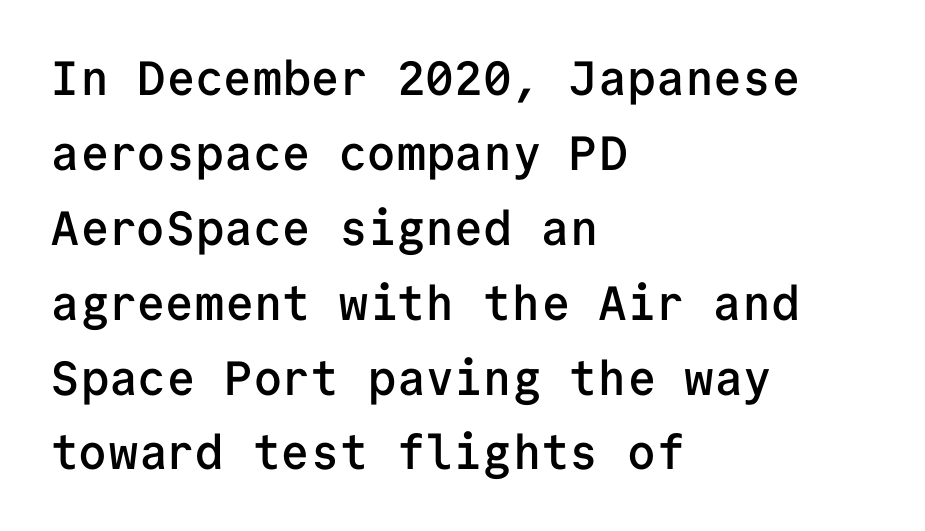
Summary of vertical rhythm: regular, with standard interline spacing. Clear beneath every line of the passage. Each word holds together tightly as a unit, with standard inter-letter gaps. The rendering anchors every line to the left-hand side.
